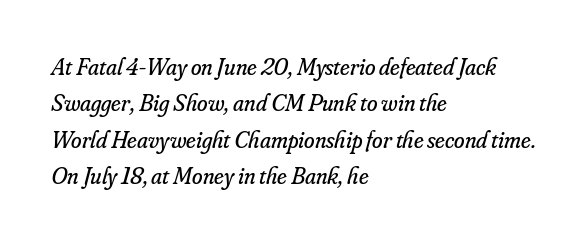
{"italic": "yes", "lean": "right", "slant_degrees": 16, "bold": "no", "underline": "no", "align": "left", "line_spacing": "normal", "line_spacing_ratio": 1.52, "letter_spacing": "normal", "letter_spacing_em": 0.0, "glyph_px": 24}
